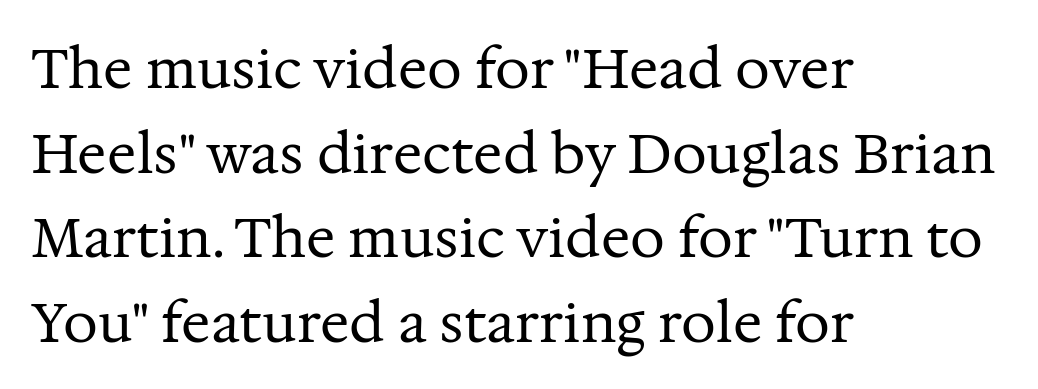
The image shows 55 px regular-weight serif type, upright; set left-aligned, normal line spacing (1.54x), normal letter spacing, not underlined; medium stroke contrast and a medium x-height.
